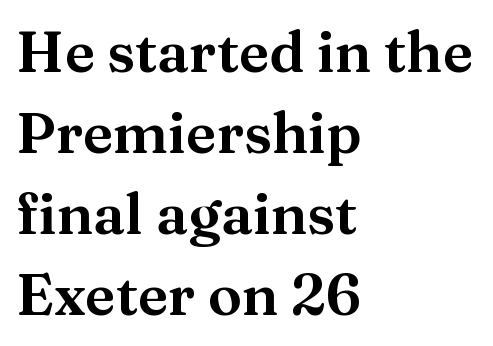
Q: Is the text italic (slanted)? A: No, it is upright.
Q: Is the typeface a serif or a sans-serif typeface? A: Serif.
Q: Is the text underlined? A: No.
Q: How is the paragraph aligned? A: Left-aligned.
Q: Is the spacing between letters normal or unusually wide? A: Normal.
Q: Is the spacing between lines tight, normal or loose? A: Normal.
Q: Width (condensed, normal, or wide)? A: Normal.
Q: Stroke contrast? A: Medium.
Q: x-height? A: Medium.
Q: Monospaced? A: No.
